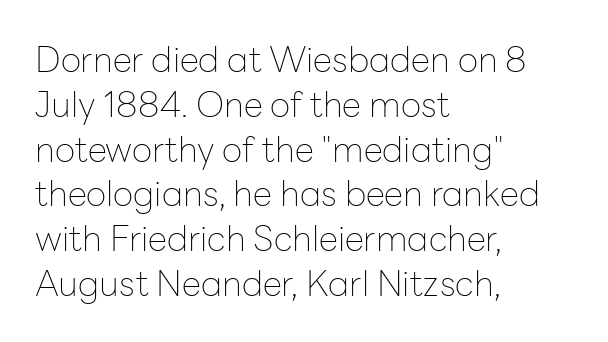
{"serif": "no", "italic": "no", "bold": "no", "weight": "thin", "width": "normal", "stroke_contrast": "low", "x_height": "medium", "monospaced": "no", "underline": "no", "align": "left", "line_spacing": "normal", "line_spacing_ratio": 1.28, "letter_spacing": "normal", "letter_spacing_em": 0.0, "glyph_px": 35}
